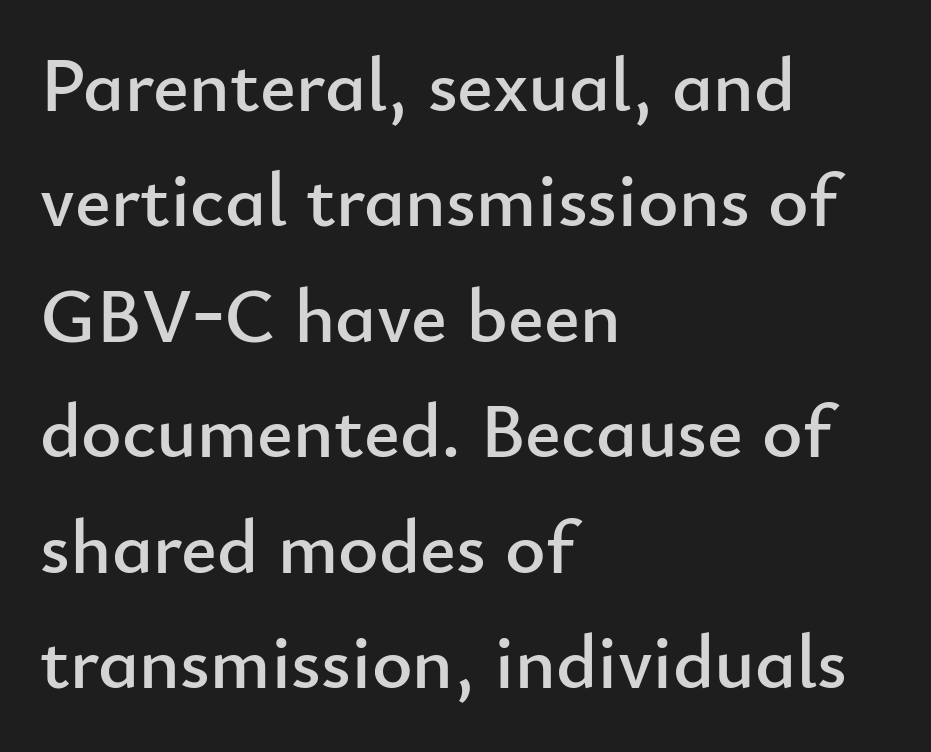
Q: Is the text italic (slanted)? A: No, it is upright.
Q: Is the typeface a serif or a sans-serif typeface? A: Sans-serif.
Q: Is the text underlined? A: No.
Q: How is the paragraph aligned? A: Left-aligned.
Q: Is the spacing between letters normal or unusually wide? A: Normal.
Q: Is the spacing between lines tight, normal or loose? A: Normal.
Q: Width (condensed, normal, or wide)? A: Normal.
Q: Stroke contrast? A: Low.
Q: x-height? A: Small.
Q: Monospaced? A: No.
